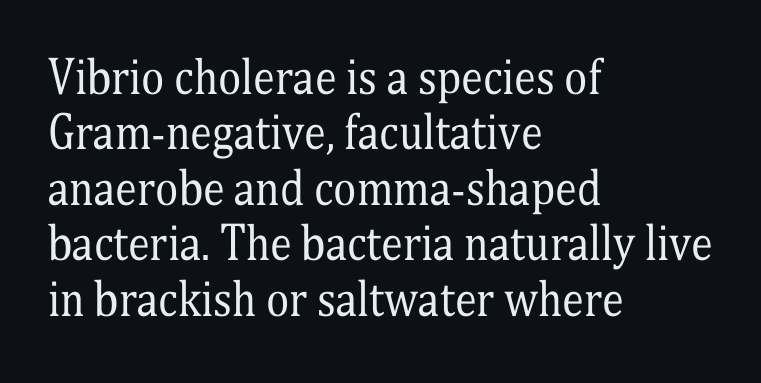
The image shows 44 px regular-weight, condensed serif type, upright; set left-aligned, normal line spacing (1.26x), normal letter spacing, not underlined; medium stroke contrast and a medium x-height.
